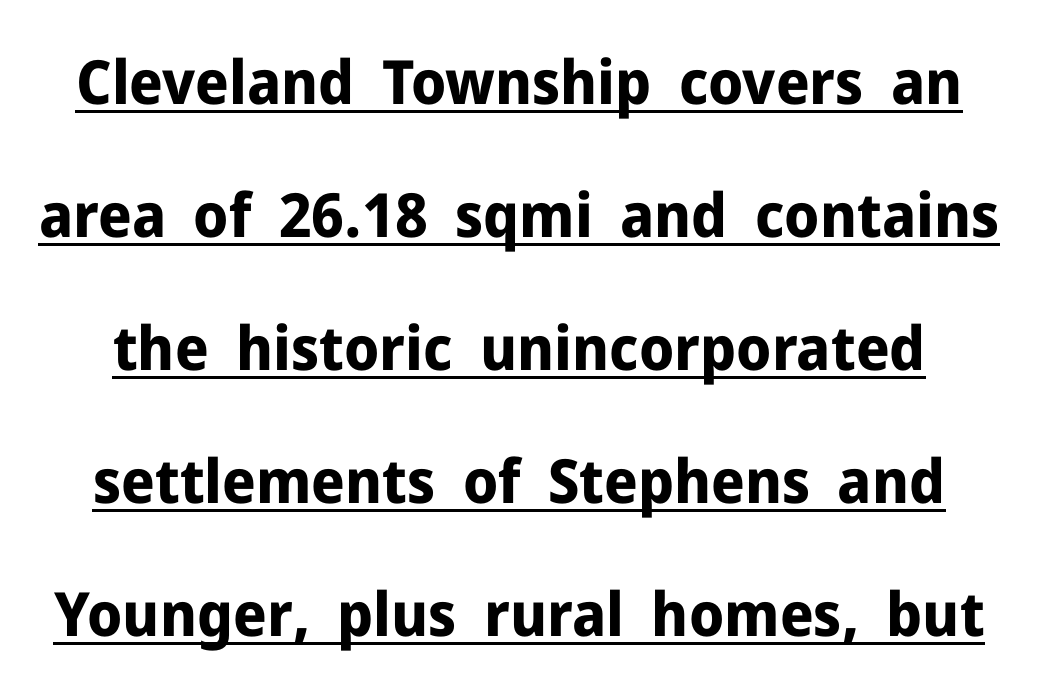
{"serif": "no", "italic": "no", "bold": "yes", "weight": "bold", "width": "normal", "stroke_contrast": "low", "x_height": "medium", "monospaced": "no", "underline": "yes", "line_spacing": "loose", "line_spacing_ratio": 2.18, "letter_spacing": "normal", "letter_spacing_em": 0.0, "glyph_px": 61}
